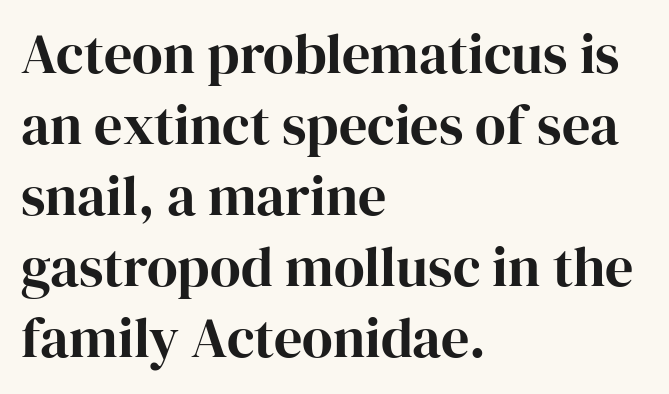
The image shows 56 px serif type, upright; set left-aligned, normal line spacing (1.27x), normal letter spacing, not underlined; high stroke contrast and a medium x-height.
